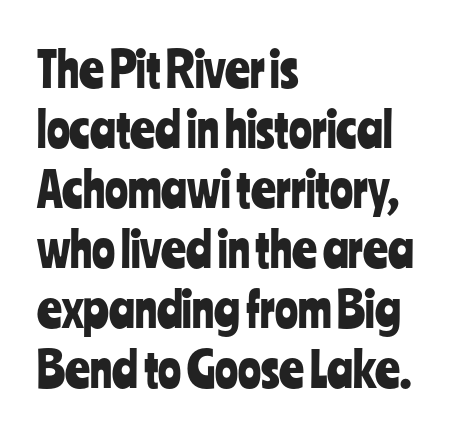
{"serif": "no", "italic": "no", "width": "condensed", "stroke_contrast": "low", "x_height": "medium", "monospaced": "no", "underline": "no", "align": "left", "line_spacing": "normal", "line_spacing_ratio": 1.25, "letter_spacing": "normal", "letter_spacing_em": 0.0, "glyph_px": 48}
